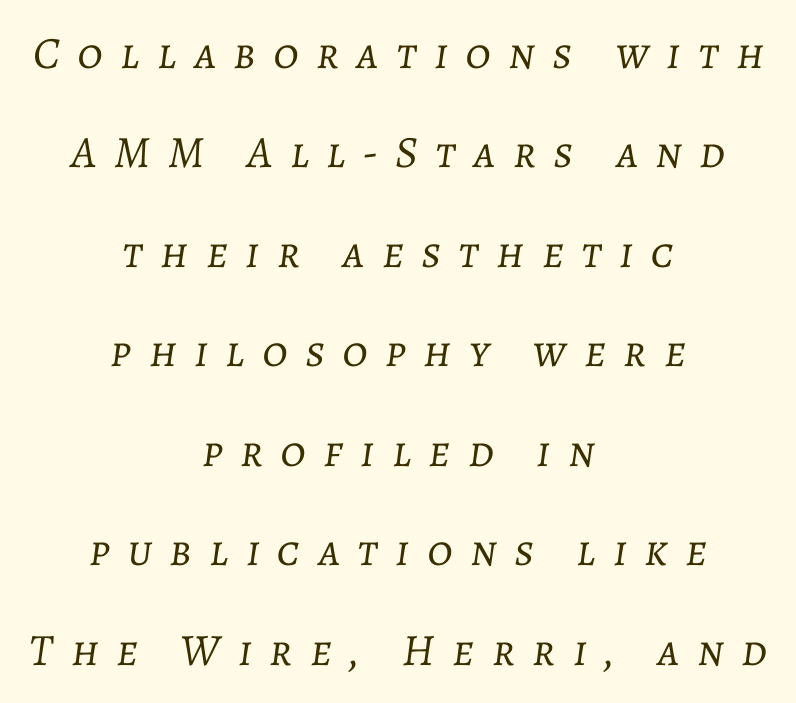
{"italic": "yes", "lean": "right", "slant_degrees": 7, "bold": "no", "weight": "light", "width": "normal", "stroke_contrast": "low", "x_height": "medium", "monospaced": "no", "underline": "no", "align": "center", "line_spacing": "loose", "line_spacing_ratio": 2.21, "letter_spacing": "wide", "letter_spacing_em": 0.39, "glyph_px": 45}
